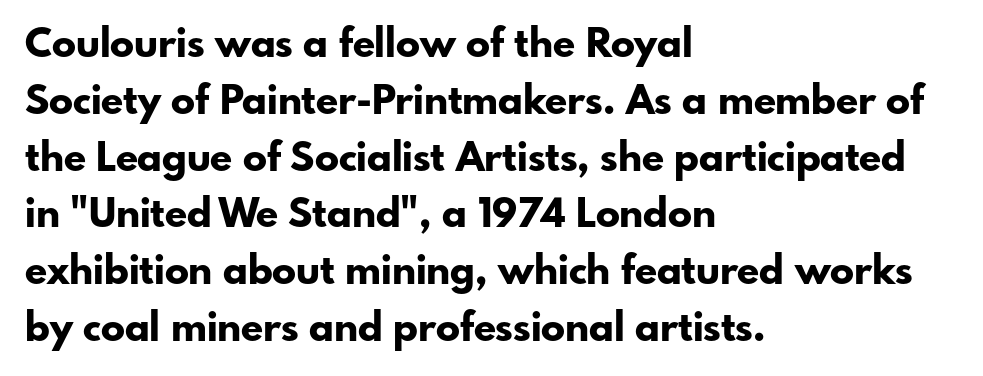
Lines of text with bare space underneath. The space between consecutive lines is moderate. Italic? Not at all — the glyphs are vertical. Casual observation: everything's shoved over to the left.
